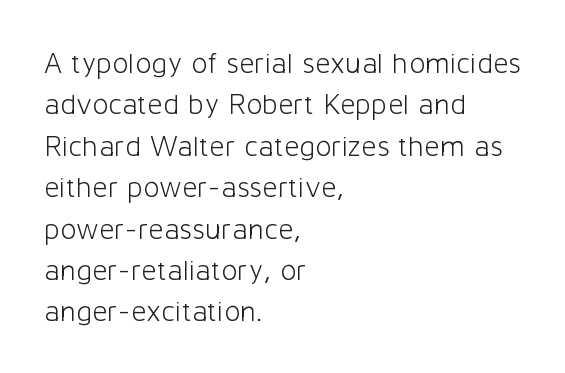
This rendering employs a face without finishing strokes, i.e., a sans-serif. Anything drawn beneath the words? Only blank space. Which margin do the lines hug? The left one — the right edge is uneven. This sample keeps an unexceptional amount of space between lines. Do the characters align in a grid? No, the font is proportional.
